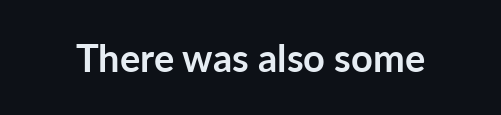
The face used here has the dense, thick strokes of a bold. Serifs: no, the terminals of the letterforms are clean. No extra tracking has been applied to these lines. The area under the type is left untouched.
